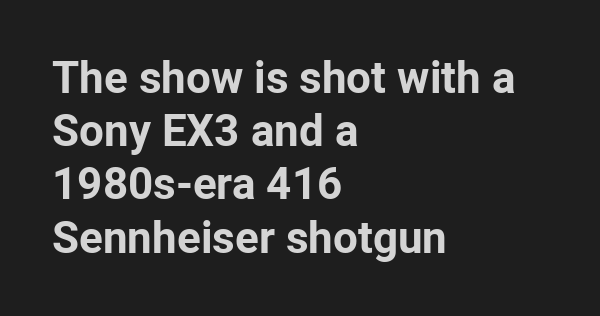
Line starts are locked; line ends wander. Note the varied advance widths — an 'i' is clearly narrower than an 'm'. Tracking value appears to be zero — textbook default spacing. Bold? Absolutely — the strokes are thick and heavy. Does the lettering tilt? It doesn't — this is upright. The characters display no serif detailing; their extremities are plain.
